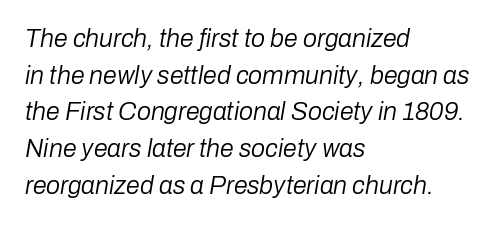
Q: Is the text bold? A: No.
Q: Is the text italic (slanted)? A: Yes, it leans right by about 10 degrees.
Q: Is the text underlined? A: No.
Q: How is the paragraph aligned? A: Left-aligned.
Q: Is the spacing between letters normal or unusually wide? A: Normal.
Q: Is the spacing between lines tight, normal or loose? A: Normal.
